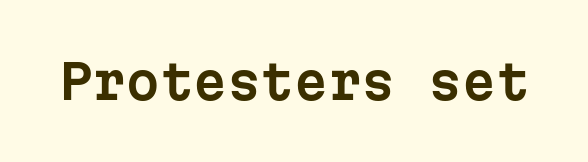
Q: Is the text italic (slanted)? A: No, it is upright.
Q: Is the typeface a serif or a sans-serif typeface? A: Sans-serif.
Q: Is the text underlined? A: No.
Q: Is the spacing between letters normal or unusually wide? A: Normal.
Q: Width (condensed, normal, or wide)? A: Normal.
Q: Stroke contrast? A: Low.
Q: x-height? A: Medium.
Q: Monospaced? A: Yes.
